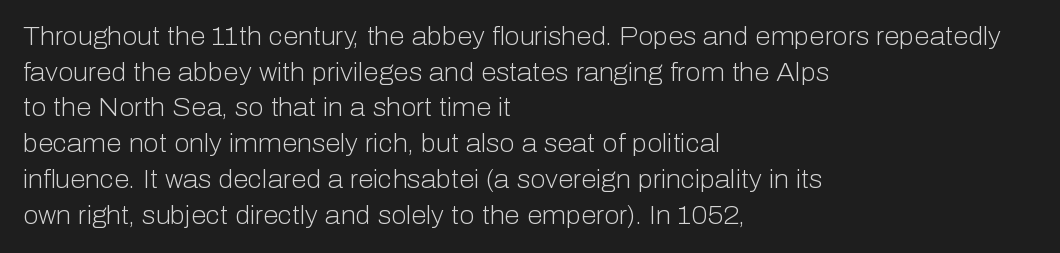
Q: Is the text bold? A: No.
Q: Is the text italic (slanted)? A: No, it is upright.
Q: Is the text underlined? A: No.
Q: How is the paragraph aligned? A: Left-aligned.
Q: Is the spacing between letters normal or unusually wide? A: Normal.
Q: Is the spacing between lines tight, normal or loose? A: Normal.
